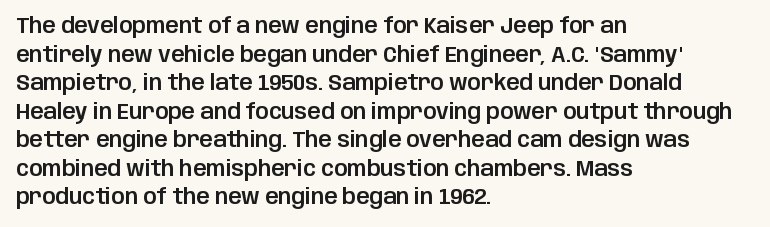
The image shows 21 px text type, upright; set left-aligned, normal line spacing (1.36x), normal letter spacing, not underlined.
